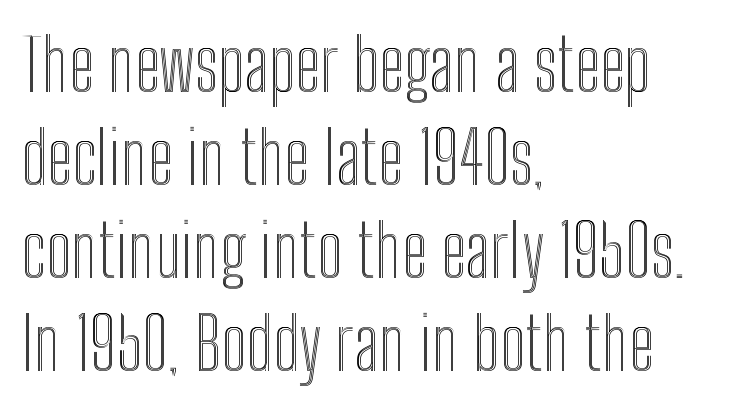
Q: Is the text italic (slanted)? A: No, it is upright.
Q: Is the text underlined? A: No.
Q: How is the paragraph aligned? A: Left-aligned.
Q: Is the spacing between letters normal or unusually wide? A: Normal.
Q: Is the spacing between lines tight, normal or loose? A: Normal.
Q: Width (condensed, normal, or wide)? A: Condensed.
Q: x-height? A: Medium.
Q: Monospaced? A: No.
